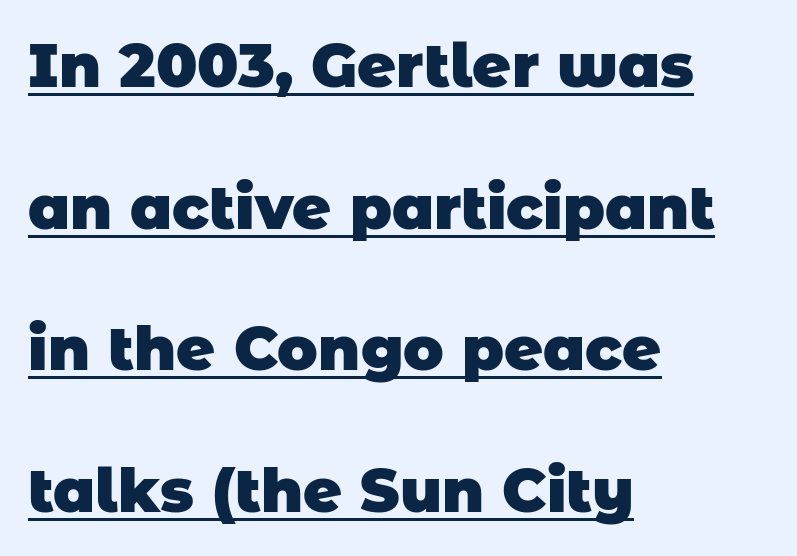
This sample carries an underscore along the baseline area. This rendering leaves character spacing at its baseline value. Looks like regular typesetting: each glyph gets only the width it needs. Does the leading feel generous? Absolutely, it's lavish. Every letter is thick-stroked: bold, no question.
